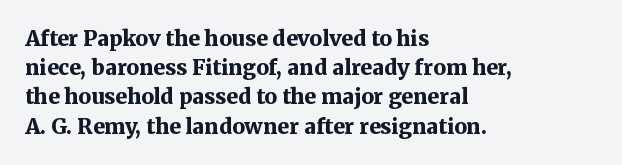
The image shows 21 px bold type, upright; set left-aligned, normal line spacing (1.39x), normal letter spacing, not underlined.
